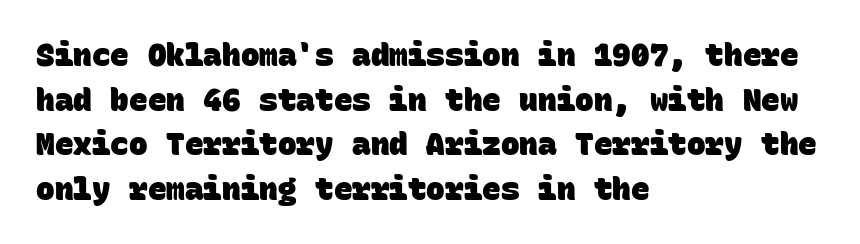
{"serif": "no", "bold": "yes", "weight": "heavy", "width": "normal", "stroke_contrast": "low", "x_height": "large", "monospaced": "yes", "underline": "no", "align": "left", "line_spacing": "normal", "line_spacing_ratio": 1.44, "letter_spacing": "normal", "letter_spacing_em": 0.0, "glyph_px": 31}
